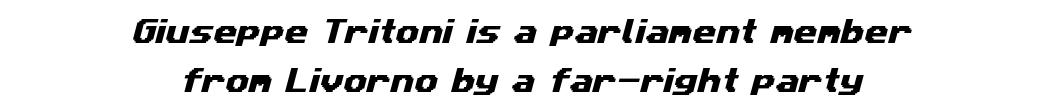
Q: Is the text underlined? A: No.
Q: How is the paragraph aligned? A: Centered.
Q: Is the spacing between letters normal or unusually wide? A: Normal.
